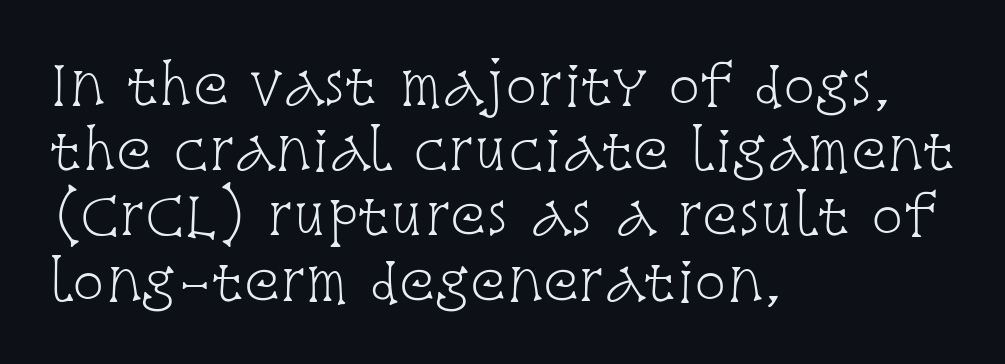
The image shows 53 px light, condensed serif type, upright; set left-aligned, line spacing 1.23x, normal letter spacing, not underlined; low stroke contrast and a large x-height.
